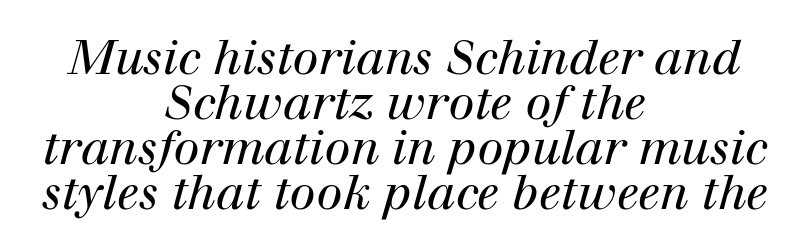
The image shows 47 px regular-weight serif type, italic (leaning right); set centered, tight line spacing (0.96x), normal letter spacing, not underlined; high stroke contrast and a medium x-height.
